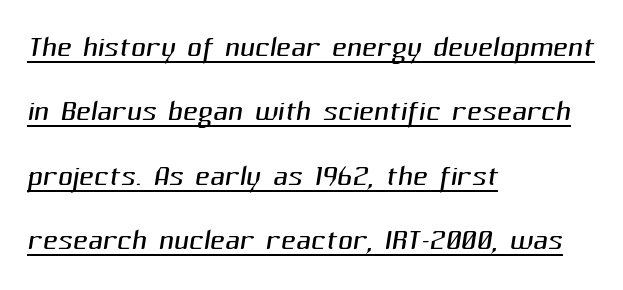
Line beginnings align vertically; line endings do not. In terms of leading, this rendering sits right in the middle. Counters stay open thanks to moderate or lighter strokes. Classification — sans serif.
